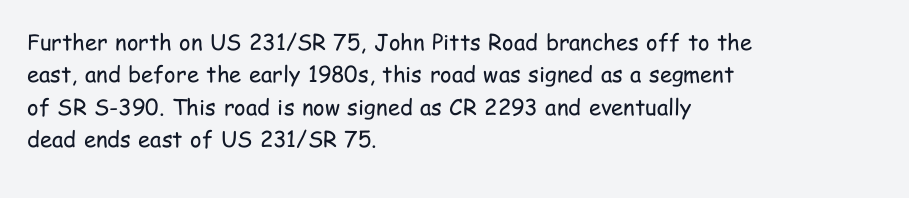
Does extra space separate the letters? No, they use regular spacing. Compared with a typical body face, this is equally light or lighter still. Casual observation: everything's shoved over to the left. This sample keeps an unexceptional amount of space between lines.
